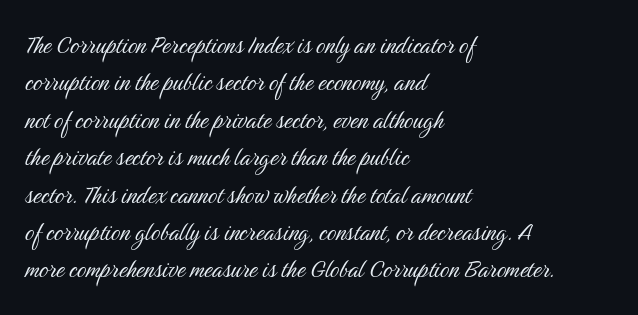
Q: Is the text bold? A: No.
Q: Is the text italic (slanted)? A: Yes.
Q: Is the typeface a serif or a sans-serif typeface? A: Sans-serif.
Q: Is the text underlined? A: No.
Q: How is the paragraph aligned? A: Left-aligned.
Q: Is the spacing between letters normal or unusually wide? A: Normal.
Q: Is the spacing between lines tight, normal or loose? A: Normal.
Q: Width (condensed, normal, or wide)? A: Condensed.
Q: Stroke contrast? A: Medium.
Q: x-height? A: Medium.
Q: Monospaced? A: No.
